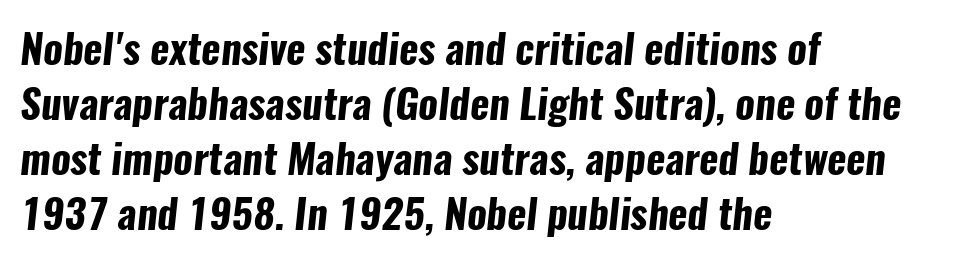
The image shows 41 px bold, condensed sans-serif type; set left-aligned, normal line spacing (1.34x), normal letter spacing, not underlined; low stroke contrast and a medium x-height.
